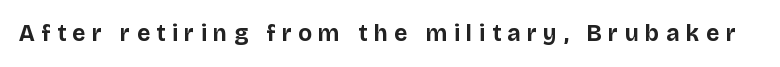
The image shows 23 px bold type, upright; set unusually wide letter spacing (+0.28 em), not underlined.
